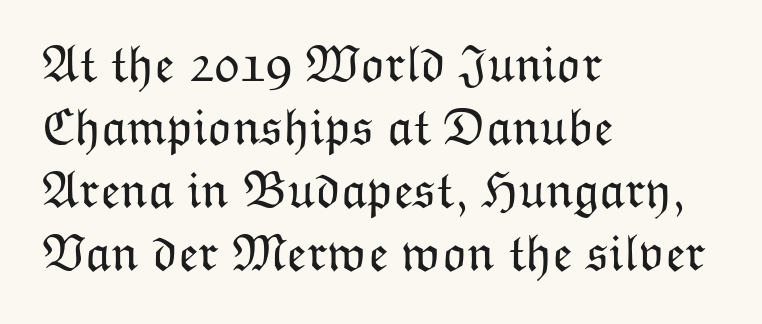
Q: Is the text bold? A: No.
Q: Is the text italic (slanted)? A: No, it is upright.
Q: Is the text underlined? A: No.
Q: How is the paragraph aligned? A: Left-aligned.
Q: Is the spacing between letters normal or unusually wide? A: Normal.
Q: Width (condensed, normal, or wide)? A: Normal.
Q: Stroke contrast? A: Low.
Q: x-height? A: Medium.
Q: Monospaced? A: No.
